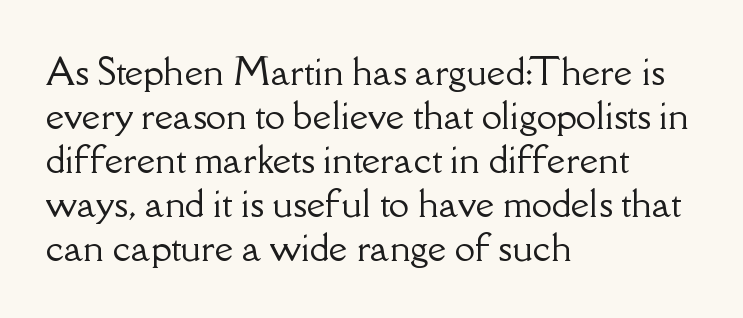
{"serif": "yes", "italic": "no", "width": "normal", "stroke_contrast": "low", "x_height": "small", "monospaced": "no", "underline": "no", "align": "left", "line_spacing_ratio": 1.22, "letter_spacing": "normal", "letter_spacing_em": 0.0, "glyph_px": 36}
